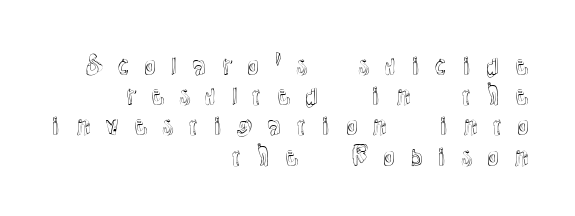
How are the letters spaced? Widely, with obvious added tracking. Lines of text with bare space underneath. Teacher's note: observe the even right margin — that is flush-right alignment. Italic? Not at all — the glyphs are vertical.
